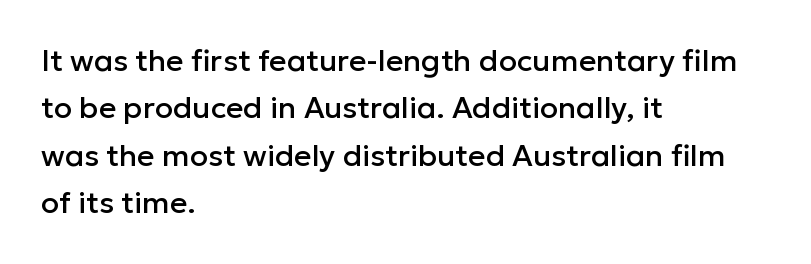
Descenders hang freely into open space. The letters advance in unequal steps, a hallmark of proportional type. A typesetter would call this leading conventional body-copy spacing. Style check: upright.
